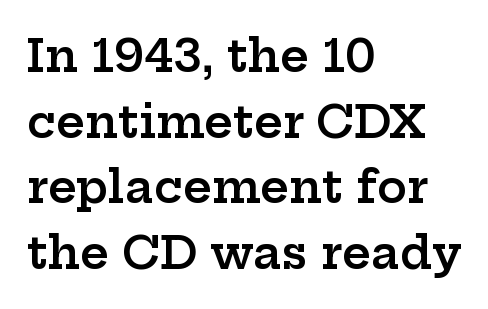
{"serif": "yes", "italic": "no", "bold": "semi", "weight": "semibold", "width": "wide", "stroke_contrast": "low", "x_height": "medium", "monospaced": "no", "underline": "no", "align": "left", "line_spacing": "normal", "line_spacing_ratio": 1.46, "letter_spacing": "normal", "letter_spacing_em": 0.0, "glyph_px": 45}
